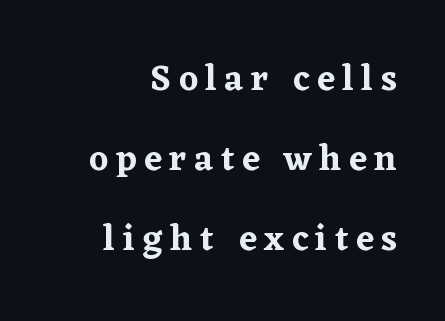
Q: Is the text italic (slanted)? A: No, it is upright.
Q: Is the typeface a serif or a sans-serif typeface? A: Serif.
Q: Is the text underlined? A: No.
Q: How is the paragraph aligned? A: Right-aligned.
Q: Is the spacing between letters normal or unusually wide? A: Unusually wide.
Q: Is the spacing between lines tight, normal or loose? A: Loose.
Q: Width (condensed, normal, or wide)? A: Normal.
Q: Stroke contrast? A: Low.
Q: x-height? A: Medium.
Q: Monospaced? A: No.
